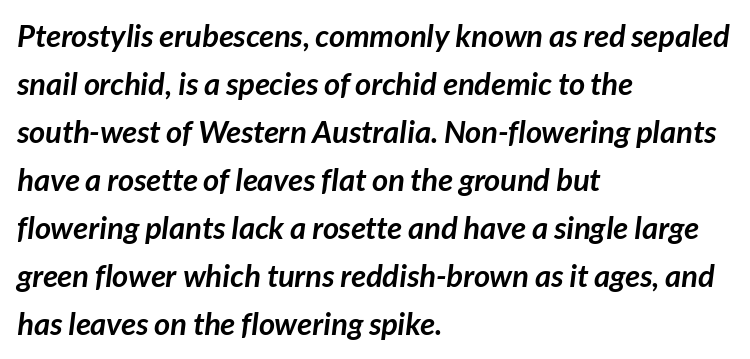
The image shows 31 px semibold sans-serif type; set left-aligned, normal line spacing (1.55x), normal letter spacing, not underlined; low stroke contrast and a medium x-height.
